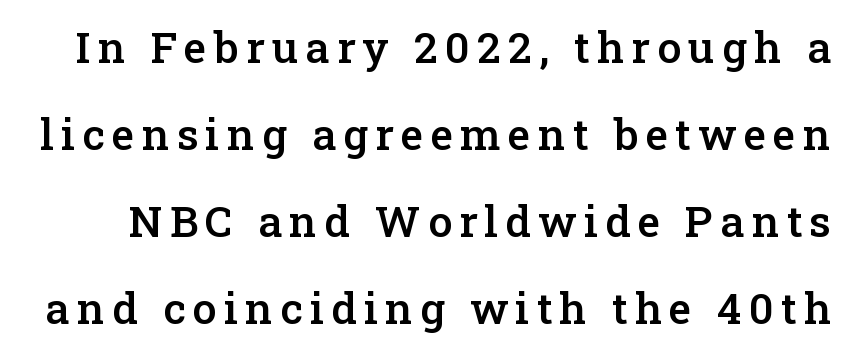
The rendering uses natural spacing where letterforms have individual widths. Unmarked baselines from the first word to the last. The face used here is a semibold: visibly heavier than regular, lighter than bold. The designer went with a serif here, giving each stem small feet. Does the leading feel generous? Absolutely, it's lavish. Unlike italic type, these characters show no tilt at all.
